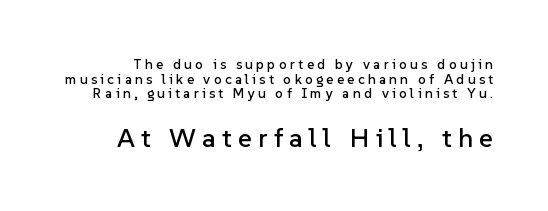
Q: Is the text italic (slanted)? A: No, it is upright.
Q: Is the text underlined? A: No.
Q: Is the spacing between letters normal or unusually wide? A: Unusually wide.
Q: Is the spacing between lines tight, normal or loose? A: Tight.
Q: Which block of text is set in a larger size, the first (top) or the second (bottom)? A: The second (bottom) one.
